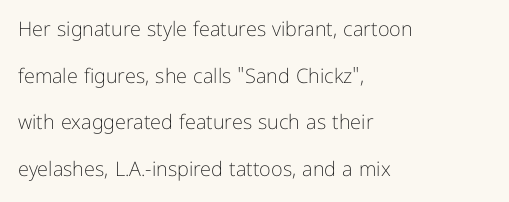
Q: Is the text bold? A: No.
Q: Is the text italic (slanted)? A: No, it is upright.
Q: Is the text underlined? A: No.
Q: How is the paragraph aligned? A: Left-aligned.
Q: Is the spacing between letters normal or unusually wide? A: Normal.
Q: Is the spacing between lines tight, normal or loose? A: Loose.
